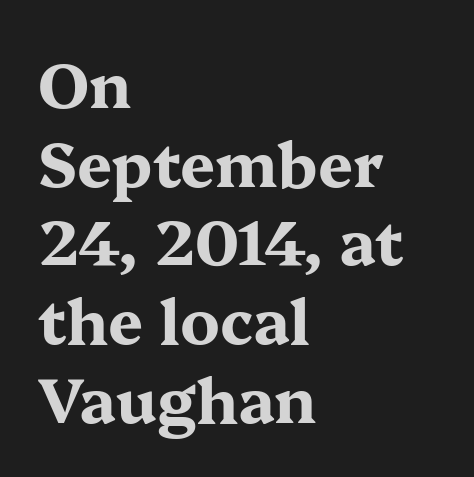
Q: Is the text bold? A: Yes.
Q: Is the text italic (slanted)? A: No, it is upright.
Q: Is the typeface a serif or a sans-serif typeface? A: Serif.
Q: Is the text underlined? A: No.
Q: How is the paragraph aligned? A: Left-aligned.
Q: Is the spacing between letters normal or unusually wide? A: Normal.
Q: Is the spacing between lines tight, normal or loose? A: Normal.
Q: Width (condensed, normal, or wide)? A: Wide.
Q: Stroke contrast? A: Medium.
Q: x-height? A: Medium.
Q: Monospaced? A: No.
